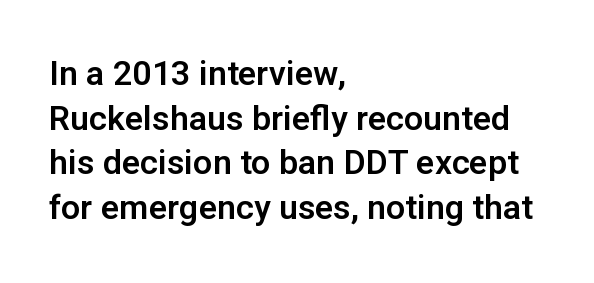
Q: Is the text italic (slanted)? A: No, it is upright.
Q: Is the typeface a serif or a sans-serif typeface? A: Sans-serif.
Q: Is the text underlined? A: No.
Q: How is the paragraph aligned? A: Left-aligned.
Q: Is the spacing between letters normal or unusually wide? A: Normal.
Q: Is the spacing between lines tight, normal or loose? A: Normal.
Q: Width (condensed, normal, or wide)? A: Normal.
Q: Stroke contrast? A: Low.
Q: x-height? A: Medium.
Q: Monospaced? A: No.
